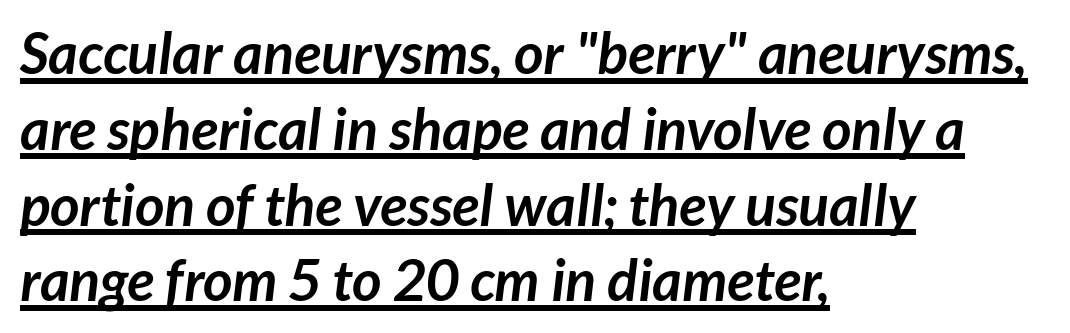
Q: Is the text bold? A: Yes.
Q: Is the typeface a serif or a sans-serif typeface? A: Sans-serif.
Q: Is the text underlined? A: Yes.
Q: How is the paragraph aligned? A: Left-aligned.
Q: Is the spacing between letters normal or unusually wide? A: Normal.
Q: Is the spacing between lines tight, normal or loose? A: Normal.
Q: Width (condensed, normal, or wide)? A: Normal.
Q: Stroke contrast? A: Low.
Q: x-height? A: Medium.
Q: Monospaced? A: No.
